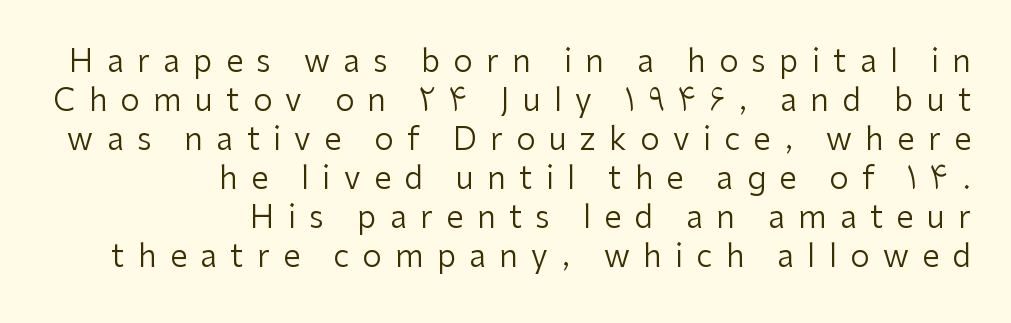
The image shows 31 px regular-weight sans-serif type, upright; set right-aligned, normal line spacing (1.26x), unusually wide letter spacing (+0.43 em), not underlined; low stroke contrast and a medium x-height.
